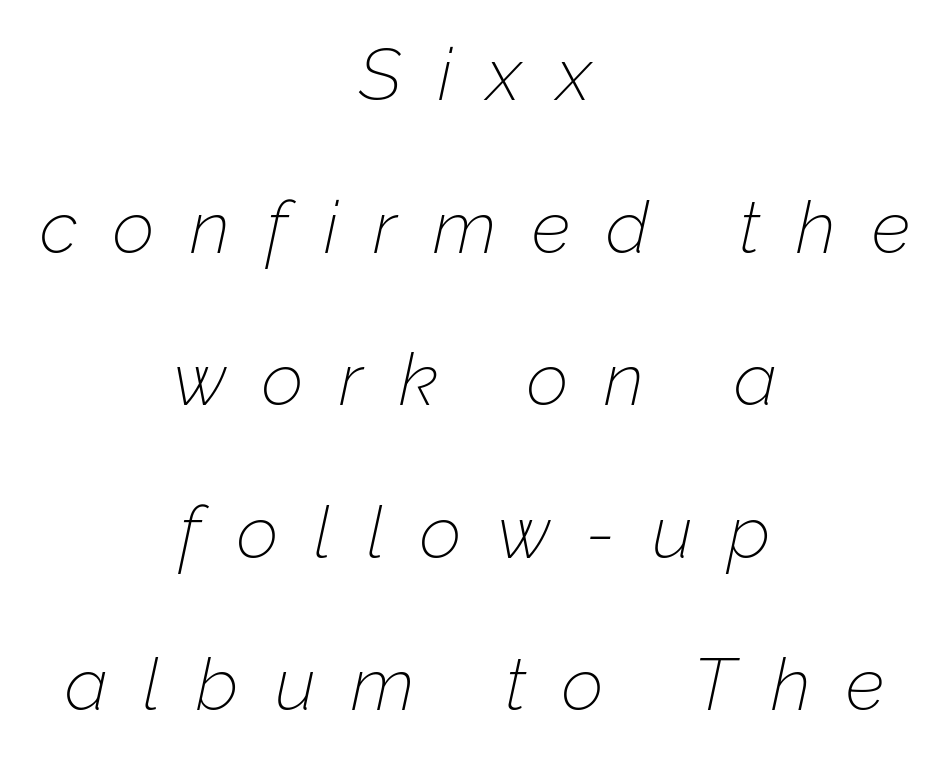
Q: Is the text bold? A: No.
Q: Is the text italic (slanted)? A: Yes, it leans right by about 12 degrees.
Q: Is the text underlined? A: No.
Q: How is the paragraph aligned? A: Centered.
Q: Is the spacing between letters normal or unusually wide? A: Unusually wide.
Q: Is the spacing between lines tight, normal or loose? A: Loose.
Q: Width (condensed, normal, or wide)? A: Normal.
Q: Stroke contrast? A: Low.
Q: x-height? A: Medium.
Q: Monospaced? A: No.
